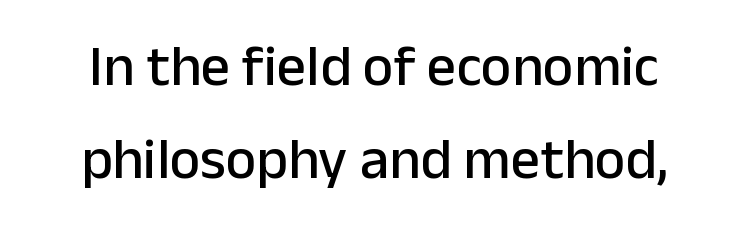
The image shows 58 px sans-serif type, upright; set centered, normal line spacing (1.6x), normal letter spacing, not underlined; low stroke contrast and a medium x-height.
